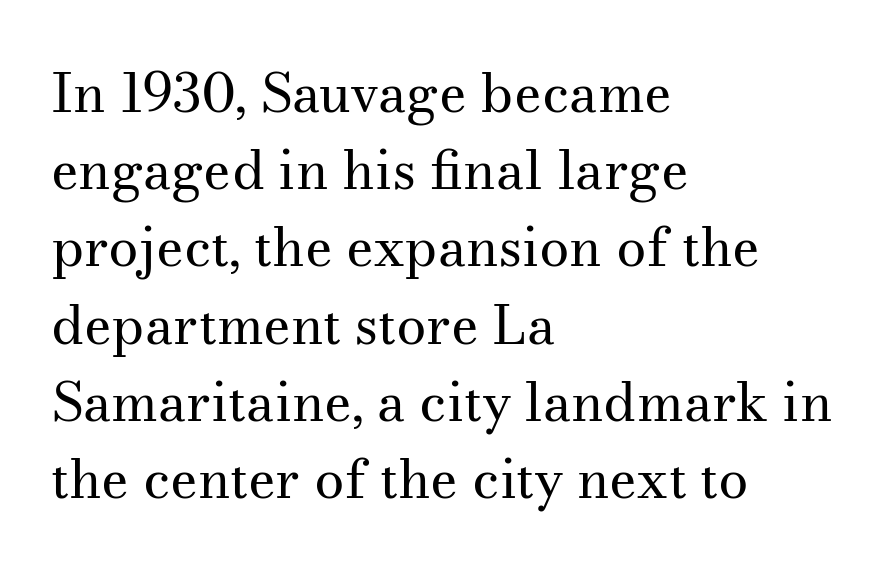
{"serif": "yes", "italic": "no", "bold": "no", "weight": "regular", "width": "normal", "stroke_contrast": "medium", "x_height": "small", "monospaced": "no", "underline": "no", "align": "left", "line_spacing": "normal", "line_spacing_ratio": 1.43, "letter_spacing": "normal", "letter_spacing_em": 0.0, "glyph_px": 54}
